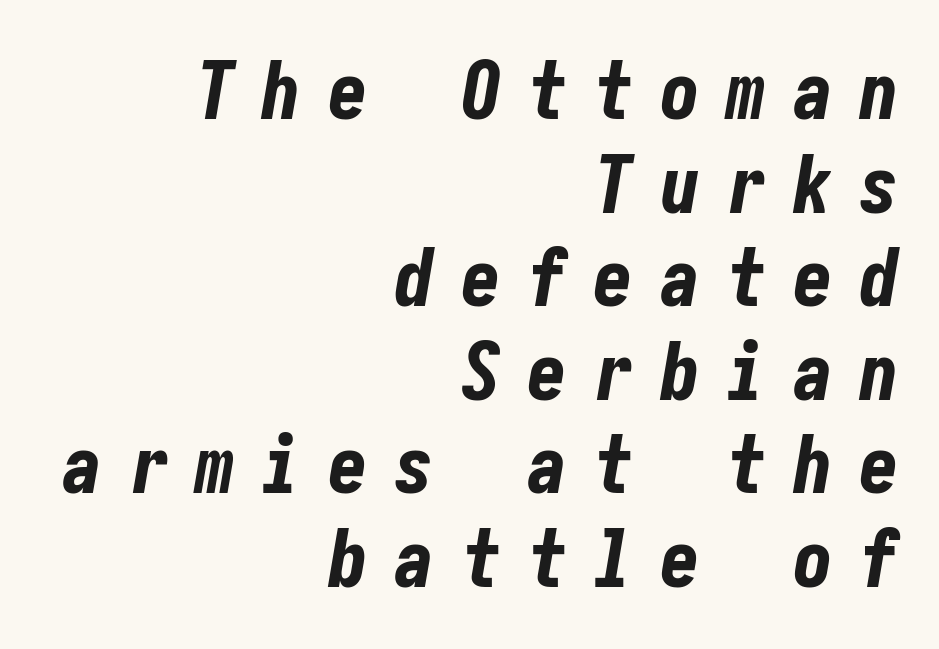
Q: Is the text bold? A: Yes.
Q: Is the text italic (slanted)? A: Yes, it leans right by about 10 degrees.
Q: Is the text underlined? A: No.
Q: How is the paragraph aligned? A: Right-aligned.
Q: Is the spacing between letters normal or unusually wide? A: Unusually wide.
Q: Width (condensed, normal, or wide)? A: Condensed.
Q: Stroke contrast? A: Low.
Q: x-height? A: Medium.
